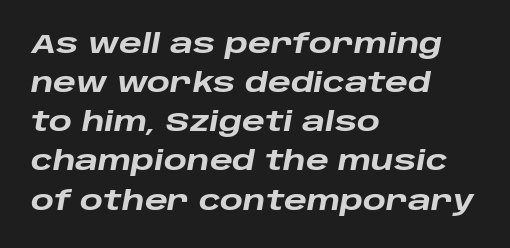
The image shows 27 px bold type, italic (leaning right); set left-aligned, normal line spacing (1.45x), normal letter spacing, not underlined.
